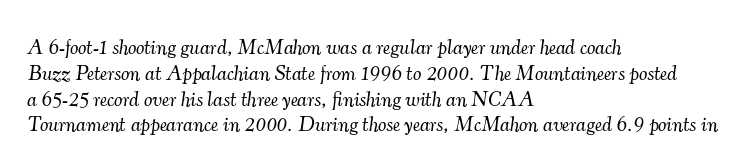
{"italic": "yes", "lean": "right", "slant_degrees": 7, "bold": "no", "underline": "no", "align": "left", "line_spacing_ratio": 1.23, "letter_spacing": "normal", "letter_spacing_em": 0.0, "glyph_px": 21}
